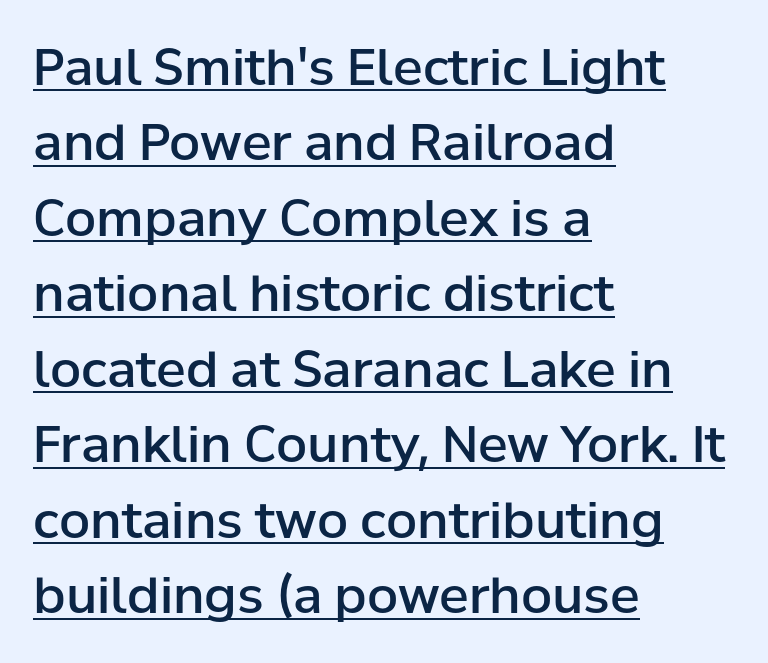
Short and long lines alike share a common starting point at left. Reading down the column, the eye jumps a familiar distance to each next line. Moderately thickened strokes mark this as semibold type. The rendering uses natural spacing where letterforms have individual widths. Has an underline been added? It has.
